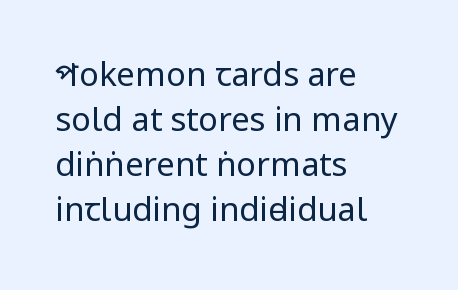
The image shows 33 px regular-weight, condensed sans-serif type, upright; set left-aligned, normal line spacing (1.36x), normal letter spacing, not underlined; low stroke contrast.
